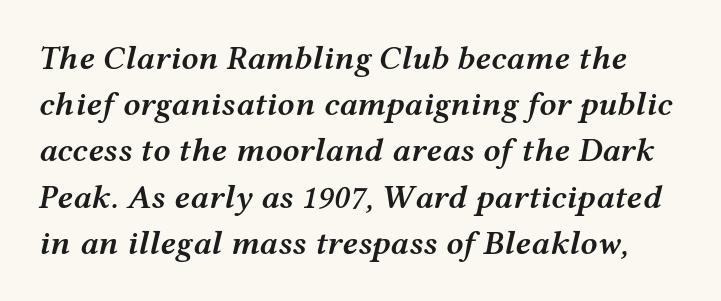
The image shows 34 px semibold, wide type, italic (leaning right); set normal line spacing (1.36x), normal letter spacing, not underlined; medium stroke contrast and a medium x-height.
